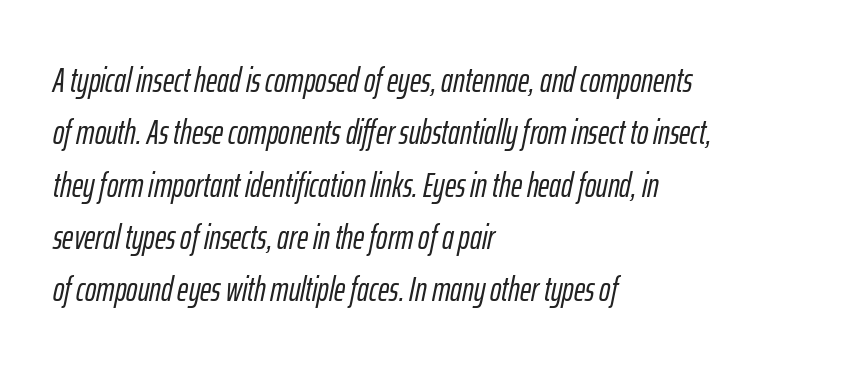
Is the block centered? No — it sits flush against the left margin. Regarding leading, the lines here are spaced in the standard way. Is this a fixed-width face? No — the glyphs have proportional, varying widths. The whole block is typeset with a tilt. A bare baseline throughout the passage.
